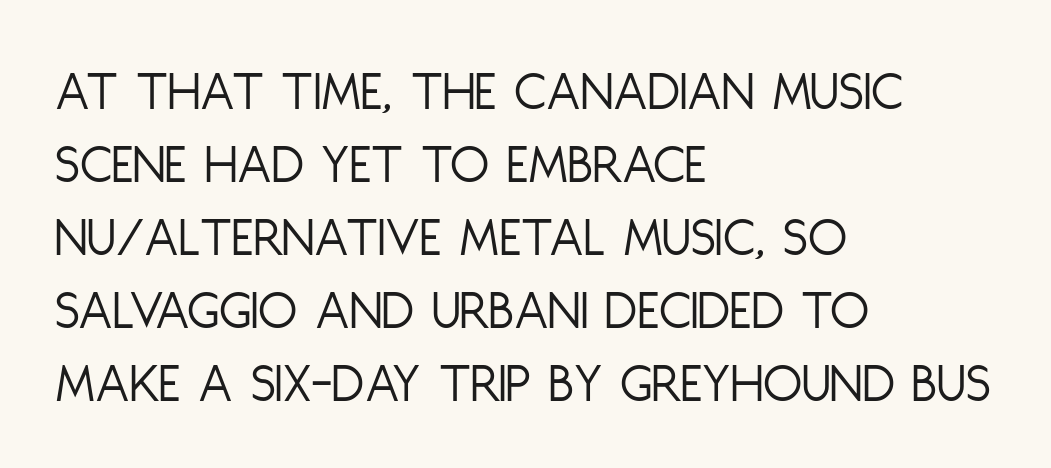
Font category for this specimen: sans-serif. Compared with a centered layout, this one pins lines to the left instead. Horizontal bands of white between lines are of average thickness. Only glyphs here, with clear space below each row. Each letter keeps its own natural width here, so spacing adapts to shape. When letters stand straight like this, we call the style roman or upright.
